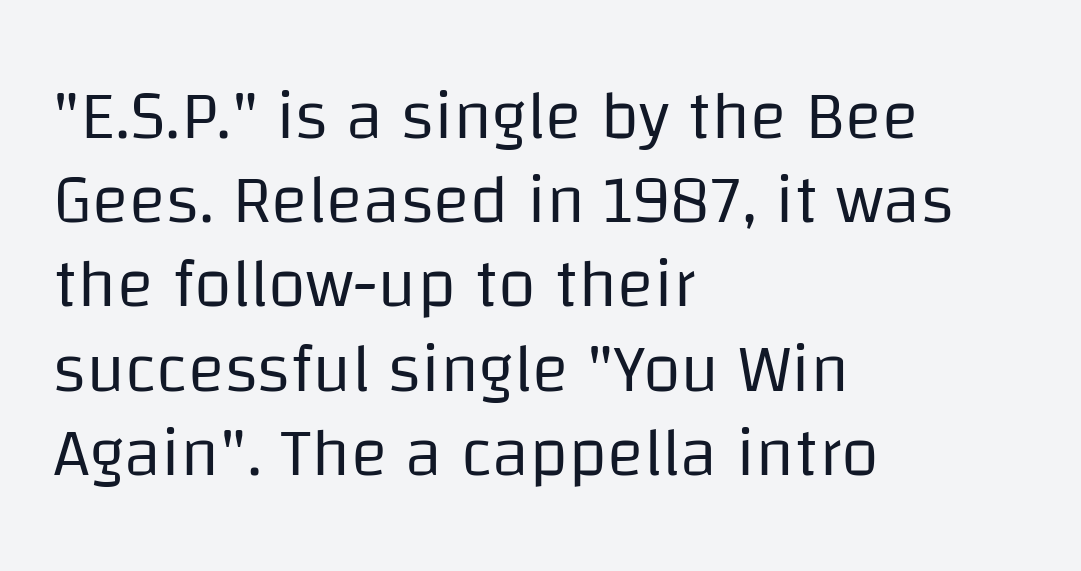
Q: Is the text bold? A: No.
Q: Is the text italic (slanted)? A: No, it is upright.
Q: Is the typeface a serif or a sans-serif typeface? A: Sans-serif.
Q: Is the text underlined? A: No.
Q: How is the paragraph aligned? A: Left-aligned.
Q: Is the spacing between letters normal or unusually wide? A: Normal.
Q: Width (condensed, normal, or wide)? A: Normal.
Q: Stroke contrast? A: Low.
Q: x-height? A: Large.
Q: Monospaced? A: No.
